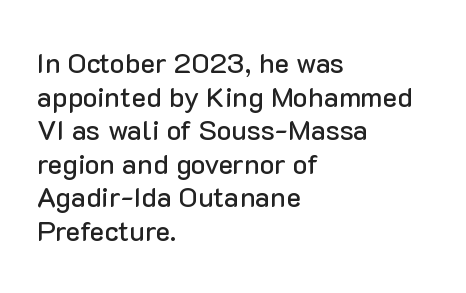
Q: Is the text italic (slanted)? A: No, it is upright.
Q: Is the typeface a serif or a sans-serif typeface? A: Sans-serif.
Q: Is the text underlined? A: No.
Q: How is the paragraph aligned? A: Left-aligned.
Q: Is the spacing between letters normal or unusually wide? A: Normal.
Q: Width (condensed, normal, or wide)? A: Normal.
Q: Stroke contrast? A: Low.
Q: x-height? A: Medium.
Q: Monospaced? A: No.
